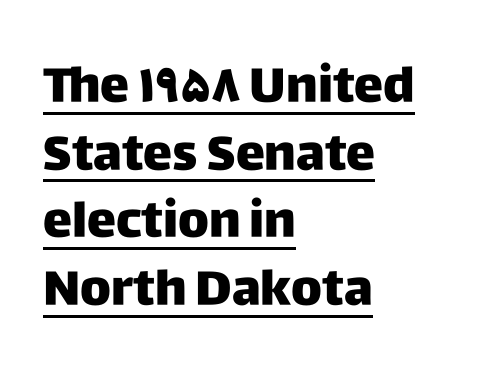
Q: Is the text italic (slanted)? A: No, it is upright.
Q: Is the typeface a serif or a sans-serif typeface? A: Sans-serif.
Q: Is the text underlined? A: Yes.
Q: How is the paragraph aligned? A: Left-aligned.
Q: Is the spacing between letters normal or unusually wide? A: Normal.
Q: Is the spacing between lines tight, normal or loose? A: Normal.
Q: Width (condensed, normal, or wide)? A: Normal.
Q: Stroke contrast? A: Low.
Q: x-height? A: Large.
Q: Monospaced? A: No.
